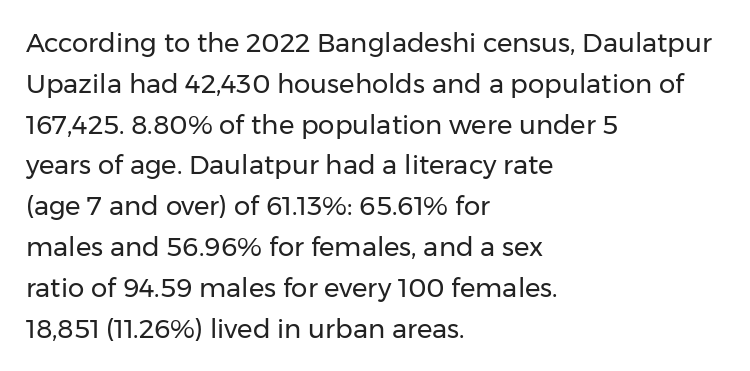
The image shows 26 px text type, upright; set left-aligned, normal line spacing (1.57x), normal letter spacing, not underlined.
